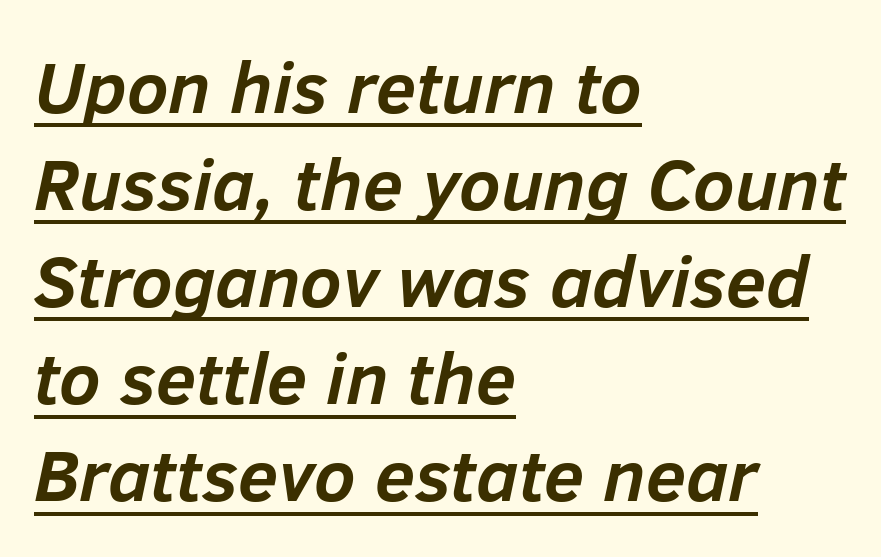
The image shows 73 px semibold type, italic (leaning right); set left-aligned, normal line spacing (1.33x), normal letter spacing, underlined; low stroke contrast and a medium x-height.
